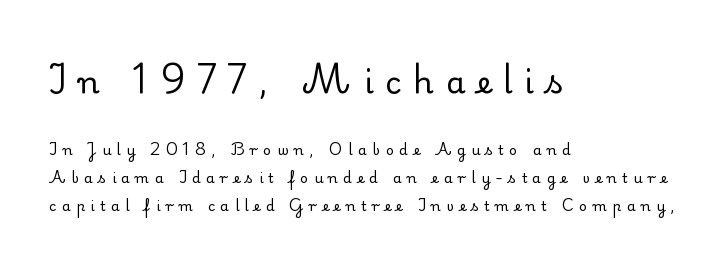
Q: Is the text bold? A: No.
Q: Is the text italic (slanted)? A: No, it is upright.
Q: Is the typeface a serif or a sans-serif typeface? A: Serif.
Q: Is the text underlined? A: No.
Q: How is the paragraph aligned? A: Left-aligned.
Q: Is the spacing between letters normal or unusually wide? A: Unusually wide.
Q: Is the spacing between lines tight, normal or loose? A: Loose.
Q: Which block of text is set in a larger size, the first (top) or the second (bottom)? A: The first (top) one.
Q: Width (condensed, normal, or wide)? A: Normal.
Q: Stroke contrast? A: Low.
Q: x-height? A: Small.
Q: Monospaced? A: No.
